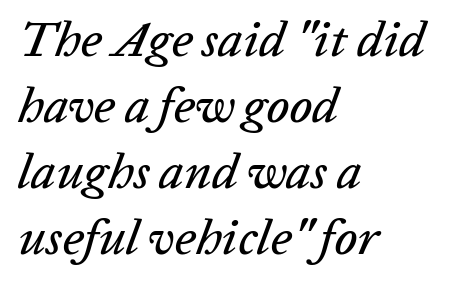
{"italic": "yes", "lean": "right", "slant_degrees": 20, "width": "normal", "stroke_contrast": "low", "x_height": "medium", "monospaced": "no", "underline": "no", "align": "left", "line_spacing": "normal", "line_spacing_ratio": 1.32, "letter_spacing": "normal", "letter_spacing_em": 0.0, "glyph_px": 50}
